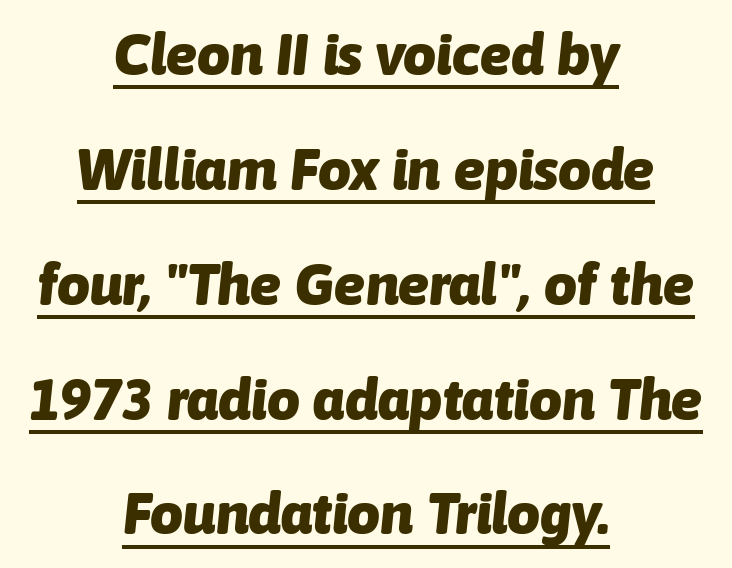
Q: Is the text bold? A: Yes.
Q: Is the text italic (slanted)? A: Yes, it leans right by about 6 degrees.
Q: Is the text underlined? A: Yes.
Q: How is the paragraph aligned? A: Centered.
Q: Is the spacing between letters normal or unusually wide? A: Normal.
Q: Is the spacing between lines tight, normal or loose? A: Loose.
Q: Width (condensed, normal, or wide)? A: Normal.
Q: Stroke contrast? A: Low.
Q: x-height? A: Medium.
Q: Monospaced? A: No.
